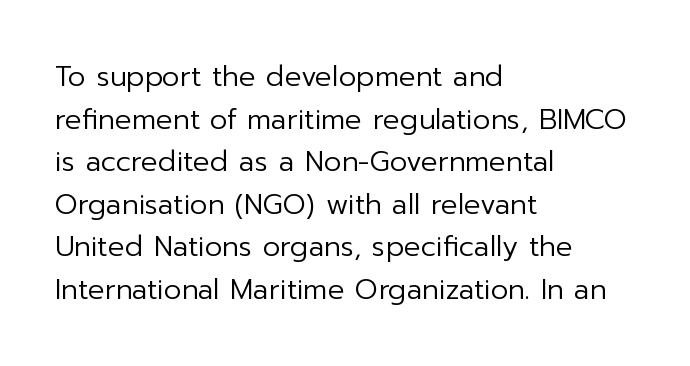
The image shows 28 px regular-weight sans-serif type, upright; set left-aligned, normal line spacing (1.52x), normal letter spacing, not underlined; low stroke contrast and a medium x-height.
